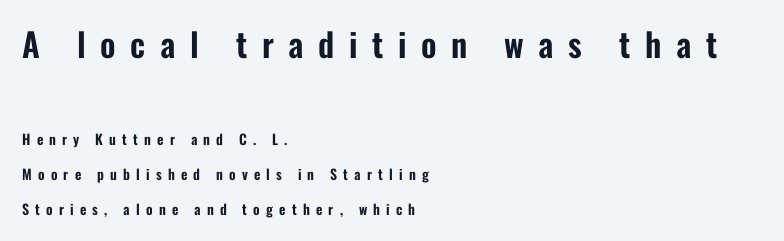
These lines are composed in type without serifs. A student would call this left alignment; a typographer would say flush left, rag right. Rendered with straight, roman letterforms. A typesetter would call this proportional, since set widths differ per character. The upper block of text is set noticeably larger than the block beneath it. Loosely led — the rows are spread out.
